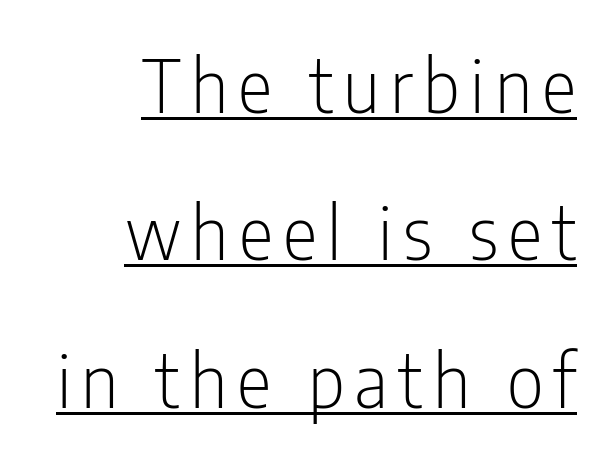
One-word summary of the alignment: right. Varying glyph widths throughout — classic text-font behaviour. Summary of weight: not heavy and not bold. Font category for this specimen: sans-serif. The string is rendered with underlining switched on. Vertical strokes here are truly vertical.
